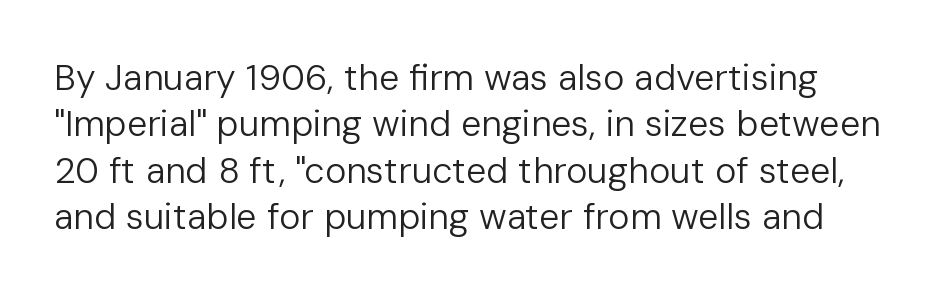
Unbolded letterforms with no extra heft. Note the varied advance widths — an 'i' is clearly narrower than an 'm'. A normal amount of white space separates one row of letters from the next. The face used here is a sans, in the tradition of grotesques and geometrics. Ascenders rise straight up at ninety degrees.
